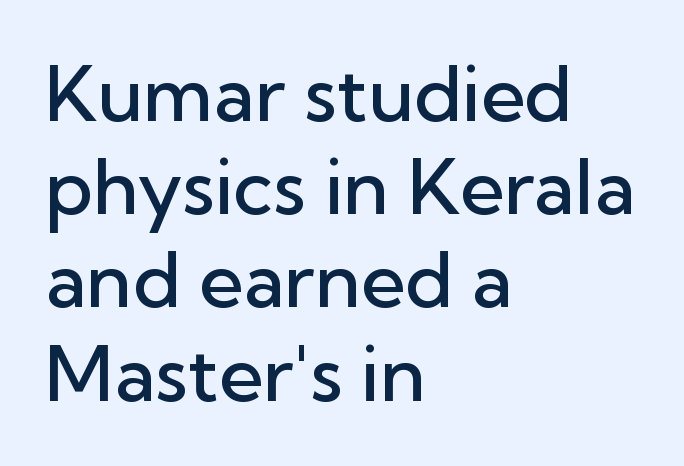
{"serif": "no", "italic": "no", "bold": "semi", "weight": "semibold", "width": "normal", "stroke_contrast": "low", "x_height": "medium", "monospaced": "no", "underline": "no", "align": "left", "line_spacing_ratio": 1.21, "letter_spacing": "normal", "letter_spacing_em": 0.0, "glyph_px": 77}
